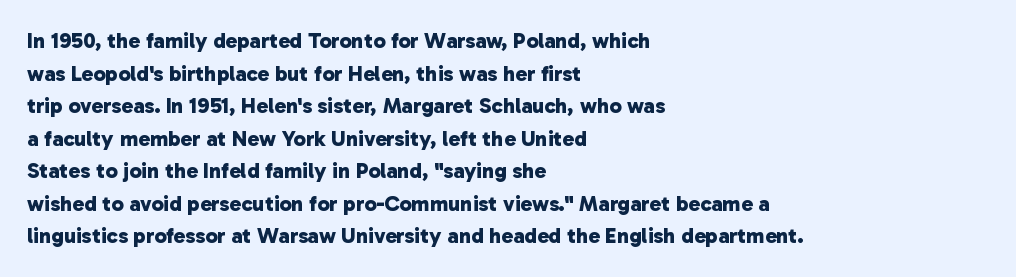
The image shows 22 px bold type; set left-aligned, normal line spacing (1.48x), normal letter spacing, not underlined.
